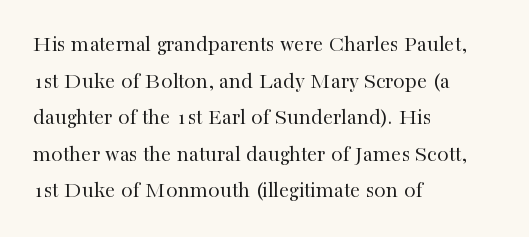
Q: Is the text bold? A: No.
Q: Is the text italic (slanted)? A: No, it is upright.
Q: Is the text underlined? A: No.
Q: How is the paragraph aligned? A: Left-aligned.
Q: Is the spacing between letters normal or unusually wide? A: Normal.
Q: Is the spacing between lines tight, normal or loose? A: Normal.
